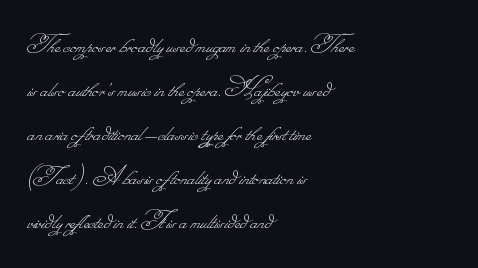
Caption: face not bold, strokes unweighted. Leading: standard. Proportional: the letters do not fall into vertical columns. Check under the words: just untouched page.
